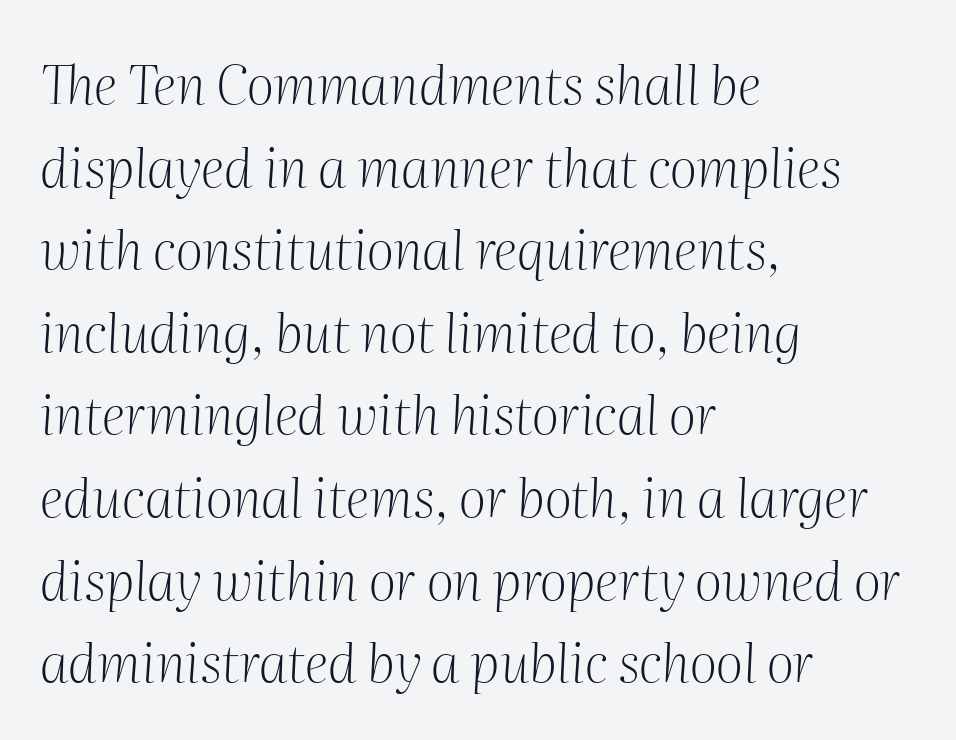
Q: Is the text bold? A: No.
Q: Is the text italic (slanted)? A: Yes, it leans right by about 2 degrees.
Q: Is the typeface a serif or a sans-serif typeface? A: Serif.
Q: Is the text underlined? A: No.
Q: How is the paragraph aligned? A: Left-aligned.
Q: Is the spacing between letters normal or unusually wide? A: Normal.
Q: Is the spacing between lines tight, normal or loose? A: Normal.
Q: Width (condensed, normal, or wide)? A: Normal.
Q: Stroke contrast? A: Medium.
Q: x-height? A: Medium.
Q: Monospaced? A: No.
